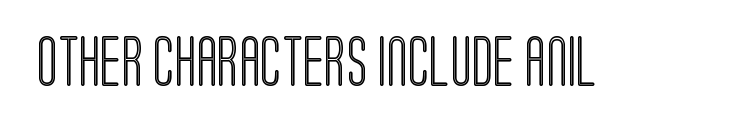
{"italic": "no", "width": "condensed", "x_height": "large", "monospaced": "no", "underline": "no", "letter_spacing": "normal", "letter_spacing_em": 0.0, "glyph_px": 50}
